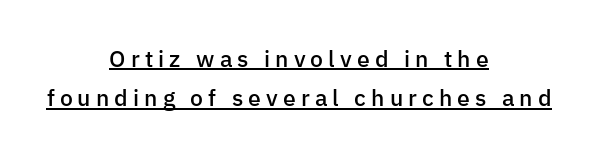
Q: Is the text bold? A: Semi-bold.
Q: Is the text italic (slanted)? A: No, it is upright.
Q: Is the text underlined? A: Yes.
Q: How is the paragraph aligned? A: Centered.
Q: Is the spacing between letters normal or unusually wide? A: Unusually wide.
